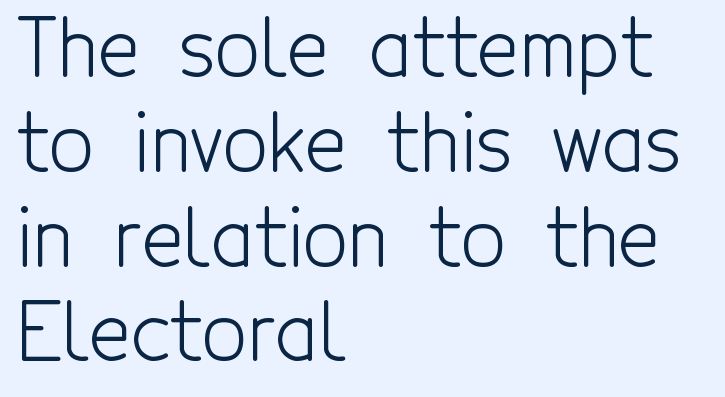
{"serif": "no", "italic": "no", "bold": "no", "weight": "light", "width": "condensed", "x_height": "medium", "monospaced": "no", "underline": "no", "align": "left", "line_spacing_ratio": 1.2, "letter_spacing": "normal", "letter_spacing_em": 0.0, "glyph_px": 79}
